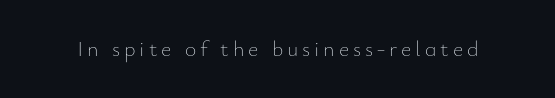
The specimen reads as upright at a glance. The face looks like a standard text weight, possibly lighter. Nobody drew a line under any word here.
